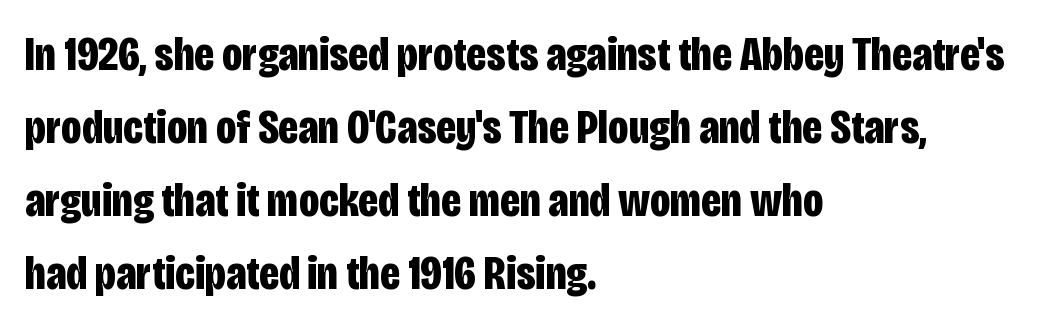
{"serif": "no", "italic": "no", "bold": "yes", "weight": "bold", "width": "condensed", "stroke_contrast": "low", "x_height": "large", "monospaced": "no", "underline": "no", "align": "left", "line_spacing": "normal", "line_spacing_ratio": 1.52, "letter_spacing": "normal", "letter_spacing_em": 0.0, "glyph_px": 48}
